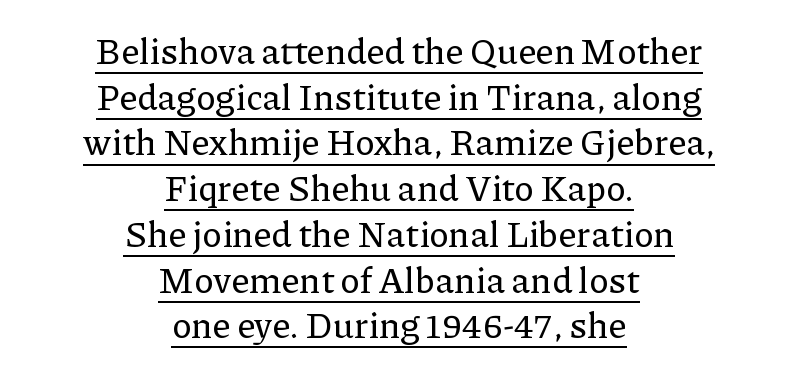
{"serif": "yes", "italic": "no", "width": "normal", "stroke_contrast": "low", "x_height": "medium", "monospaced": "no", "underline": "yes", "align": "center", "line_spacing": "normal", "line_spacing_ratio": 1.27, "letter_spacing": "normal", "letter_spacing_em": 0.0, "glyph_px": 36}
